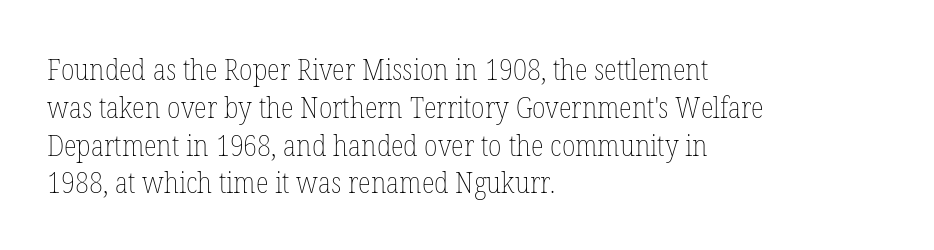
{"italic": "no", "bold": "no", "weight": "thin", "width": "condensed", "stroke_contrast": "low", "x_height": "medium", "monospaced": "no", "underline": "no", "align": "left", "line_spacing": "normal", "line_spacing_ratio": 1.26, "letter_spacing": "normal", "letter_spacing_em": 0.0, "glyph_px": 30}
